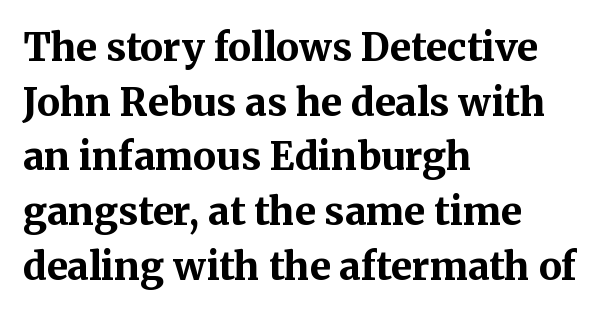
{"serif": "yes", "italic": "no", "bold": "yes", "weight": "bold", "width": "normal", "stroke_contrast": "medium", "x_height": "medium", "monospaced": "no", "underline": "no", "align": "left", "line_spacing": "normal", "line_spacing_ratio": 1.44, "letter_spacing": "normal", "letter_spacing_em": 0.0, "glyph_px": 38}
